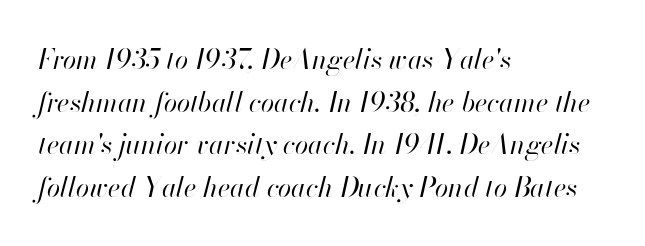
Q: Is the text bold? A: No.
Q: Is the text italic (slanted)? A: Yes, it leans right by about 13 degrees.
Q: Is the text underlined? A: No.
Q: How is the paragraph aligned? A: Left-aligned.
Q: Is the spacing between letters normal or unusually wide? A: Normal.
Q: Is the spacing between lines tight, normal or loose? A: Normal.
